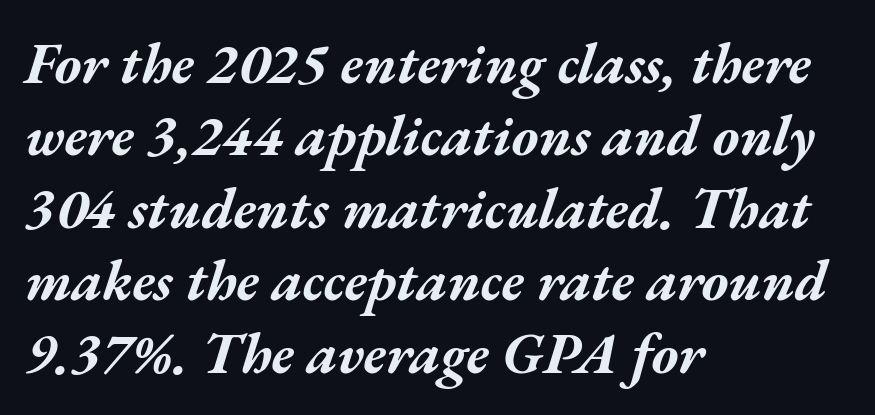
Every row of glyphs begins at an identical x-position on the left. Here the designer chose a conventional face with non-uniform glyph widths. Honestly, the row spacing looks completely unremarkable. Does the lettering tilt? It does — this is italic. There is no visible air inserted between adjacent glyphs.
